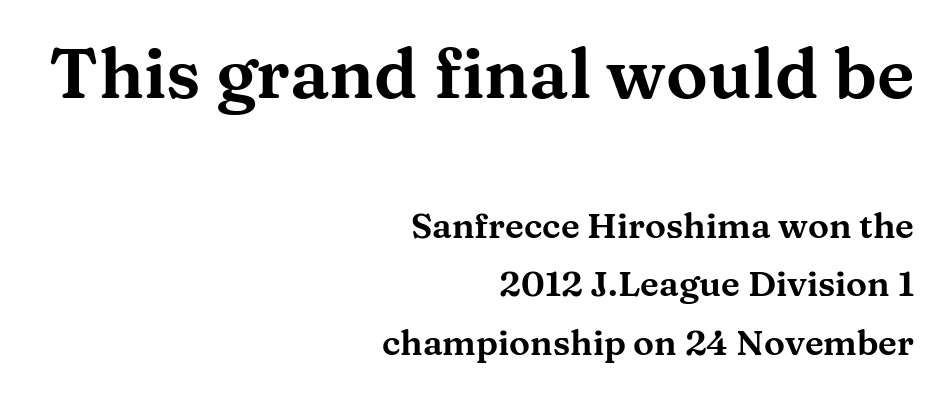
The image shows 70 px wide serif type, upright; set right-aligned, normal line spacing (1.68x), normal letter spacing, not underlined; the first (top) block is 2.0x larger; medium stroke contrast and a medium x-height.
